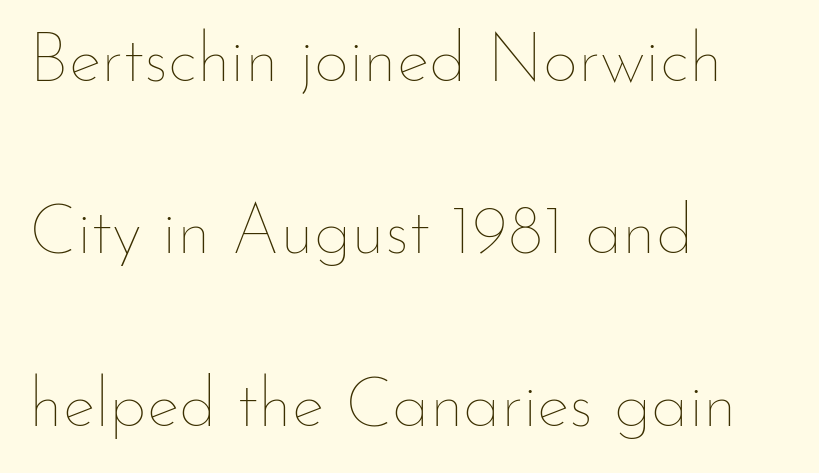
Layout note: lines flush left. The weight would be labelled regular, book, light, or lighter still. Honestly, the rows look like they've been pulled way apart. Compared with typical body copy, the letter spacing here is the same. The face used here is proportionally spaced, like ordinary book or web type.
